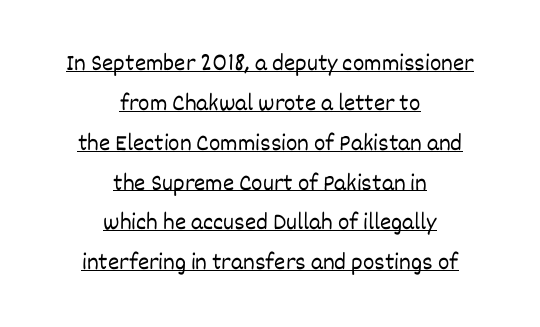
Q: Is the text bold? A: No.
Q: Is the text italic (slanted)? A: No, it is upright.
Q: Is the text underlined? A: Yes.
Q: How is the paragraph aligned? A: Centered.
Q: Is the spacing between letters normal or unusually wide? A: Normal.
Q: Is the spacing between lines tight, normal or loose? A: Normal.
